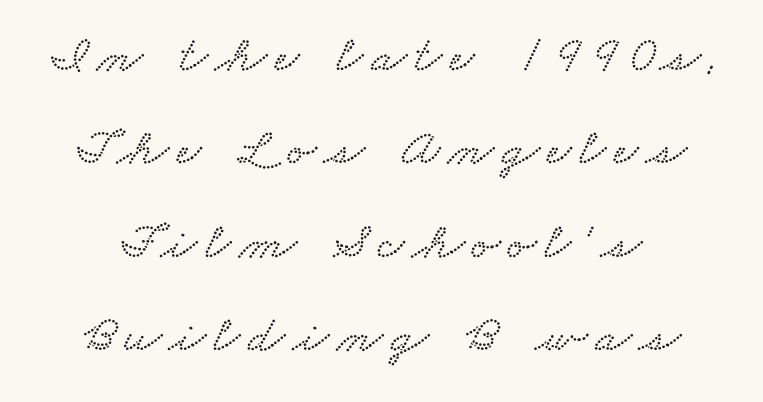
{"width": "wide", "stroke_contrast": "low", "x_height": "small", "monospaced": "no", "underline": "no", "line_spacing_ratio": 1.76, "glyph_px": 53}
